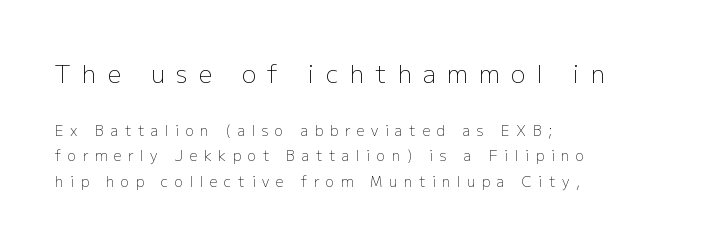
This sample uses an upright cut, with every glyph sitting square on the baseline. Which chunk is bigger? The first one — the top block dwarfs the bottom. The passage is arranged the way most books set body copy — flush left. These lines have a slow, spaced-out rhythm from letter to letter.
